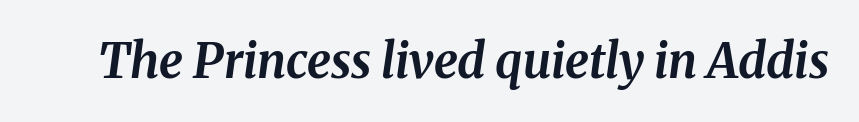
The words here are not underlined. Each letter keeps its own natural width here, so spacing adapts to shape. These lines keep a tight, regular rhythm from letter to letter. Thick stems and heavy bowls — unmistakably bold. Would a proofreader flag this as italicized? Yes.
